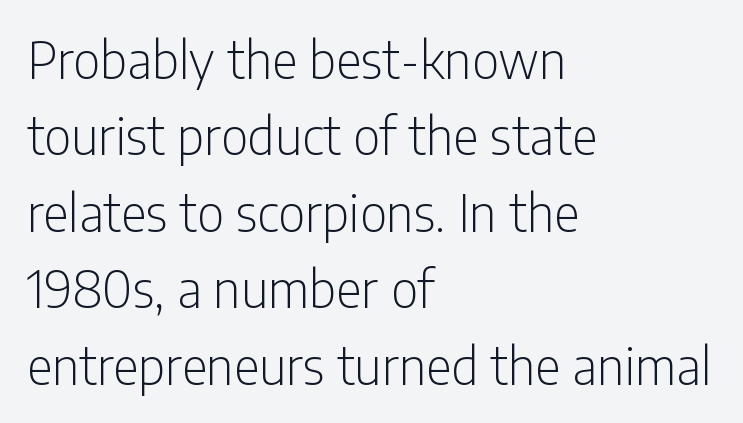
Q: Is the text bold? A: No.
Q: Is the text italic (slanted)? A: No, it is upright.
Q: Is the typeface a serif or a sans-serif typeface? A: Sans-serif.
Q: Is the text underlined? A: No.
Q: How is the paragraph aligned? A: Left-aligned.
Q: Is the spacing between letters normal or unusually wide? A: Normal.
Q: Is the spacing between lines tight, normal or loose? A: Normal.
Q: Width (condensed, normal, or wide)? A: Condensed.
Q: Stroke contrast? A: Low.
Q: x-height? A: Medium.
Q: Monospaced? A: No.
